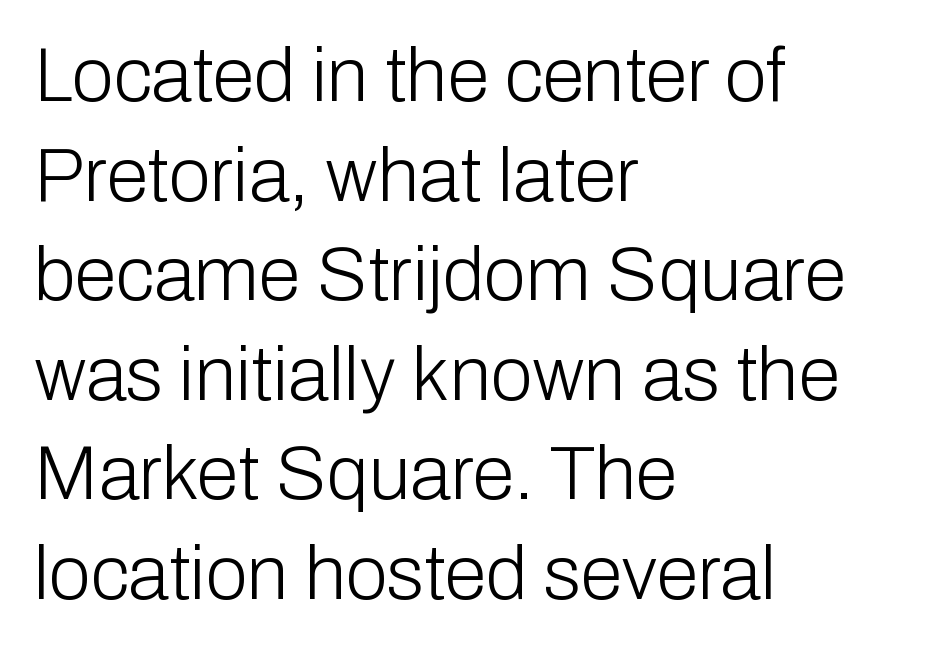
The image shows 76 px light sans-serif type, upright; set left-aligned, normal line spacing (1.31x), normal letter spacing, not underlined; low stroke contrast and a medium x-height.
